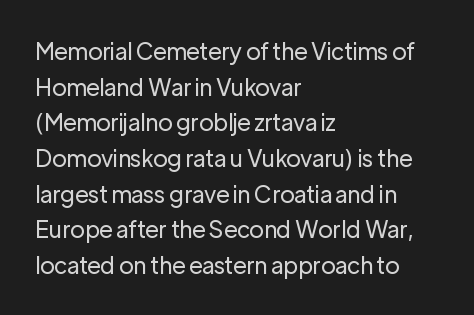
Baseline-to-baseline distance is the conventional proportion of letter height. The passage is arranged the way most books set body copy — flush left. The glyphs are unaccompanied by any horizontal stroke below them. The gaps between neighbouring characters are ordinary and unremarkable.
